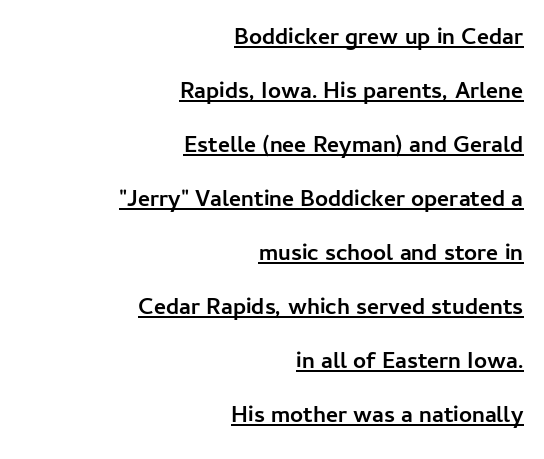
Q: Is the text bold? A: Yes.
Q: Is the text italic (slanted)? A: No, it is upright.
Q: Is the text underlined? A: Yes.
Q: How is the paragraph aligned? A: Right-aligned.
Q: Is the spacing between letters normal or unusually wide? A: Normal.
Q: Is the spacing between lines tight, normal or loose? A: Loose.
